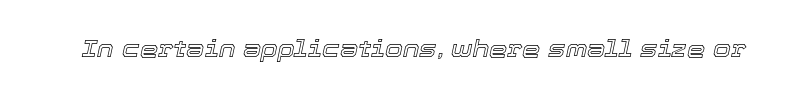
Q: Is the text italic (slanted)? A: Yes, it leans right by about 12 degrees.
Q: Is the text underlined? A: No.
Q: Is the spacing between letters normal or unusually wide? A: Normal.
